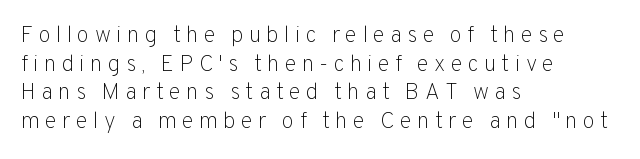
Q: Is the text bold? A: No.
Q: Is the text italic (slanted)? A: No, it is upright.
Q: Is the text underlined? A: No.
Q: How is the paragraph aligned? A: Left-aligned.
Q: Is the spacing between letters normal or unusually wide? A: Unusually wide.
Q: Is the spacing between lines tight, normal or loose? A: Normal.
